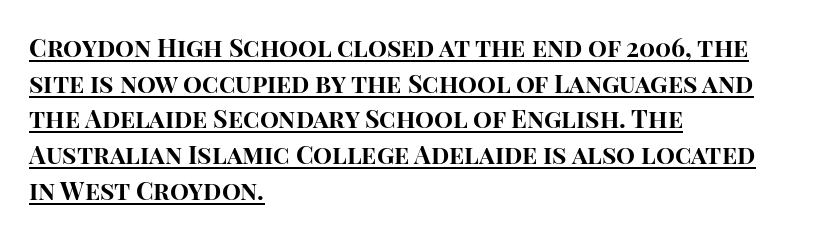
Q: Is the text bold? A: Yes.
Q: Is the text italic (slanted)? A: No, it is upright.
Q: Is the text underlined? A: Yes.
Q: How is the paragraph aligned? A: Left-aligned.
Q: Is the spacing between letters normal or unusually wide? A: Normal.
Q: Is the spacing between lines tight, normal or loose? A: Normal.
